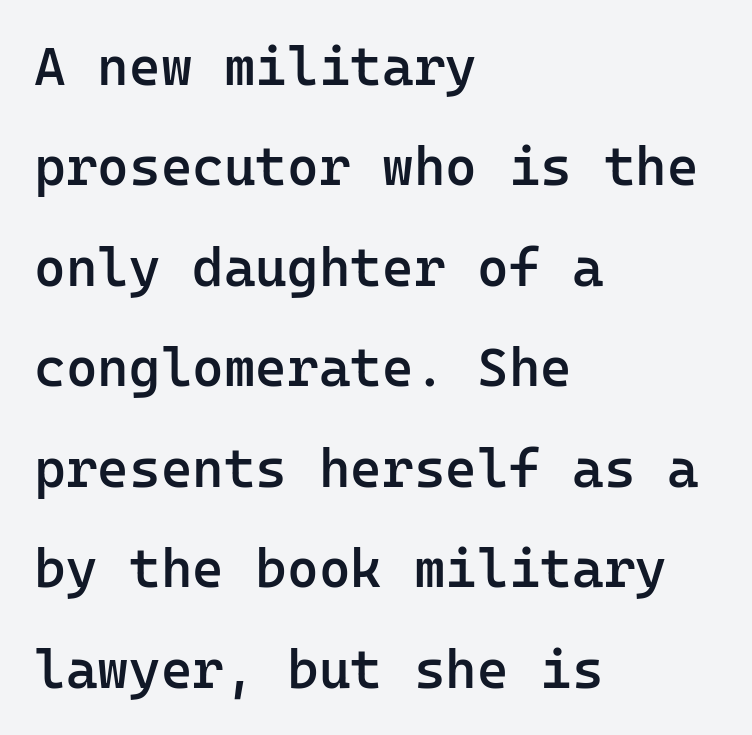
The image shows 54 px semibold sans-serif type, upright, monospaced; set left-aligned, line spacing 1.86x, normal letter spacing, not underlined; low stroke contrast and a medium x-height.
